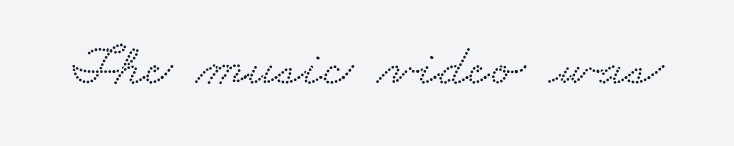
Tracking here is standard; glyphs follow each other at the usual distance. Does the type have serifs? Yes, each stem ends in a small foot. Type without underlining. Do the characters align in a grid? No, the font is proportional.
